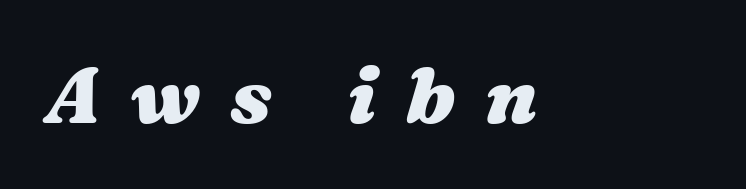
The rendering applies a slant to the glyphs. The rendering uses a bold face; every stroke is thick and dark. No word sits above an underline. Substantial extra tracking has been applied to these lines.
